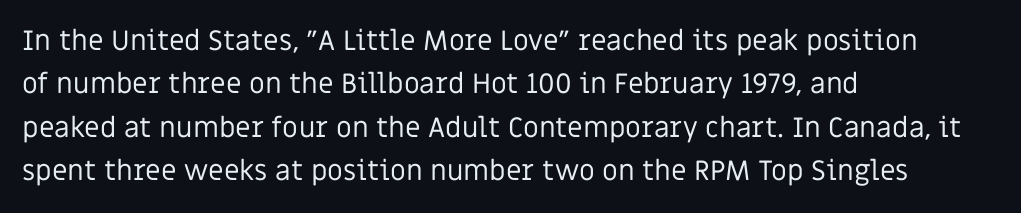
The image shows 28 px regular-weight sans-serif type, upright; set left-aligned, normal line spacing (1.55x), normal letter spacing, not underlined; low stroke contrast and a large x-height.
